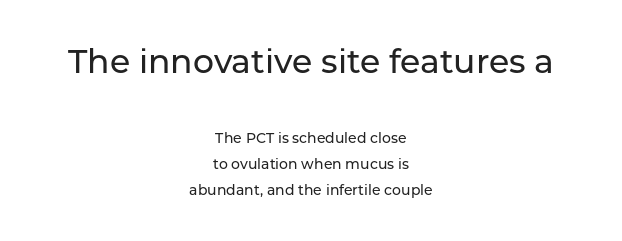
The image shows 33 px sans-serif type, upright; set centered, line spacing 1.87x, normal letter spacing, not underlined; the first (top) block is 2.36x larger; low stroke contrast and a medium x-height.
